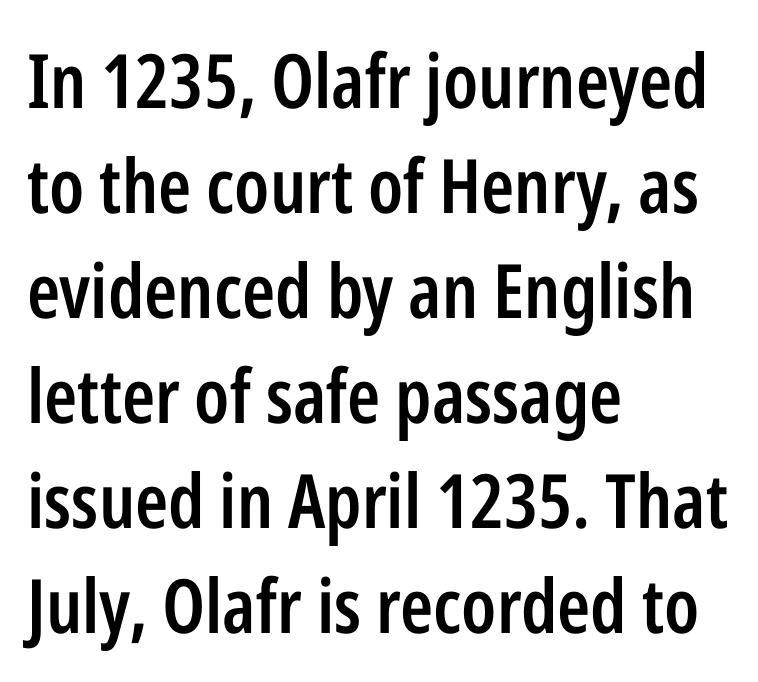
The image shows 75 px semibold, condensed sans-serif type, upright; set left-aligned, normal line spacing (1.4x), normal letter spacing, not underlined; low stroke contrast and a medium x-height.
